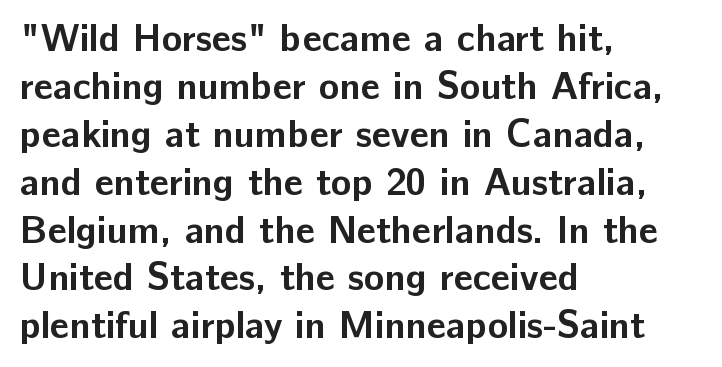
Q: Is the text bold? A: Yes.
Q: Is the text italic (slanted)? A: No, it is upright.
Q: Is the typeface a serif or a sans-serif typeface? A: Sans-serif.
Q: Is the text underlined? A: No.
Q: How is the paragraph aligned? A: Left-aligned.
Q: Is the spacing between letters normal or unusually wide? A: Normal.
Q: Is the spacing between lines tight, normal or loose? A: Normal.
Q: Width (condensed, normal, or wide)? A: Normal.
Q: Stroke contrast? A: Low.
Q: x-height? A: Medium.
Q: Monospaced? A: No.
